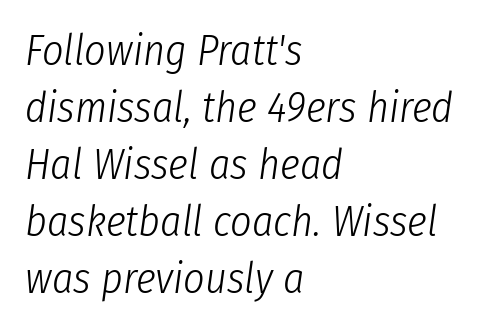
Q: Is the text bold? A: No.
Q: Is the text italic (slanted)? A: Yes, it leans right by about 8 degrees.
Q: Is the text underlined? A: No.
Q: How is the paragraph aligned? A: Left-aligned.
Q: Is the spacing between letters normal or unusually wide? A: Normal.
Q: Is the spacing between lines tight, normal or loose? A: Normal.
Q: Width (condensed, normal, or wide)? A: Condensed.
Q: Stroke contrast? A: Low.
Q: x-height? A: Medium.
Q: Monospaced? A: No.
